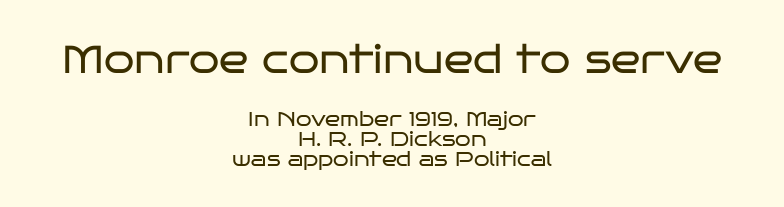
Serif or sans? Sans — the stroke terminals are bare. The face used here appears at its bigger size in the upper chunk. Leading: reduced. No extra tracking has been applied to these lines. Visually the block forms a symmetrical silhouette, jagged on both flanks. Weight: not bold — regular or lighter.
